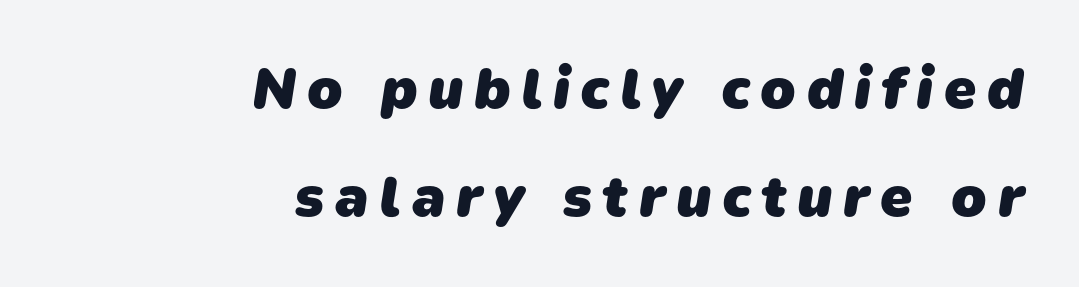
Think of a printed novel: that variable character pitch is what you see here. Nobody drew a line under any word here. The font is running at its bold setting. Caption: multi-line text, flush right, ragged left. Are there feet on the stems? There aren't — it's a sans.
